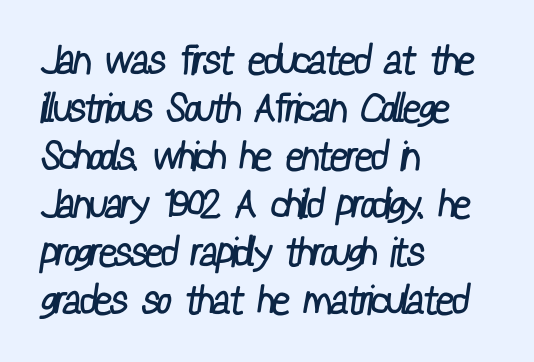
The image shows 40 px regular-weight, condensed sans-serif type; set left-aligned, line spacing 1.2x, normal letter spacing, not underlined; low stroke contrast and a medium x-height.
